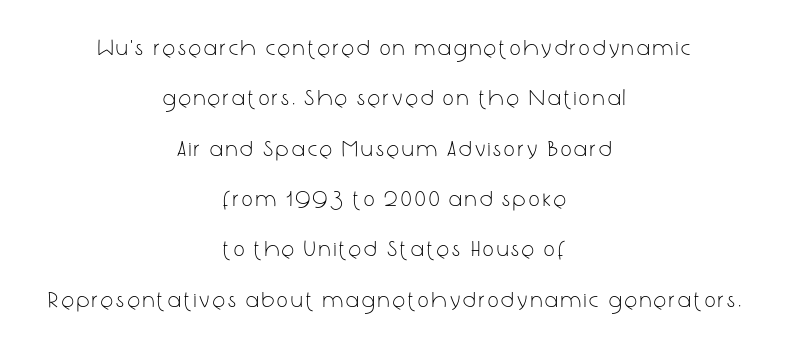
Q: Is the text bold? A: No.
Q: Is the text italic (slanted)? A: No, it is upright.
Q: Is the text underlined? A: No.
Q: How is the paragraph aligned? A: Centered.
Q: Is the spacing between lines tight, normal or loose? A: Loose.
